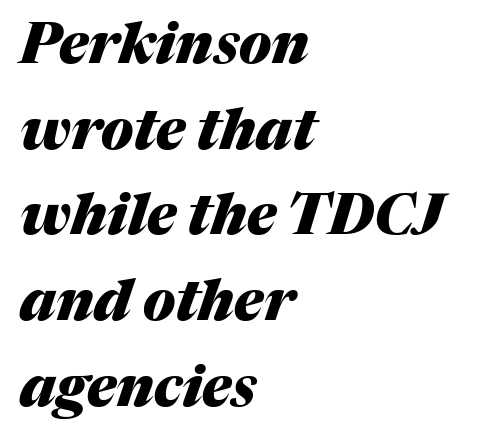
Every character sits at an angle, as italics do. How would I describe the line gaps? Plain and ordinary. Words float on clear page, feet unadorned. A full-strength bold gives these letters their thick strokes. What stands out about the letter spacing? Nothing — it is the standard amount.
